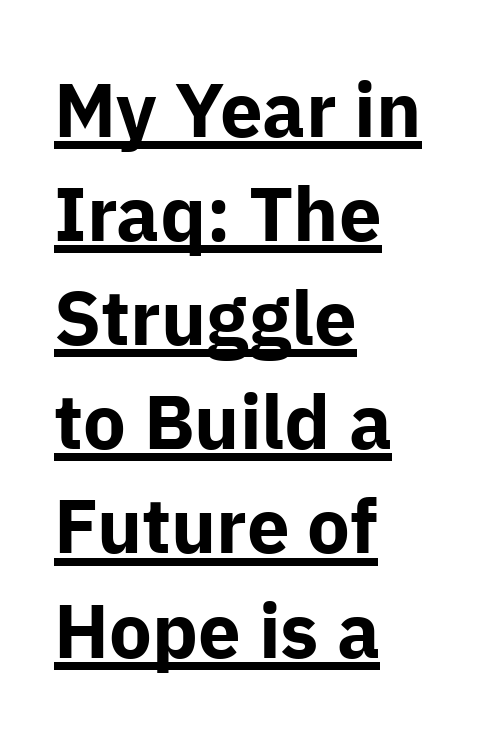
{"serif": "no", "italic": "no", "bold": "yes", "weight": "bold", "width": "normal", "stroke_contrast": "low", "x_height": "medium", "monospaced": "no", "underline": "yes", "align": "left", "line_spacing": "normal", "line_spacing_ratio": 1.37, "letter_spacing": "normal", "letter_spacing_em": 0.0, "glyph_px": 76}
